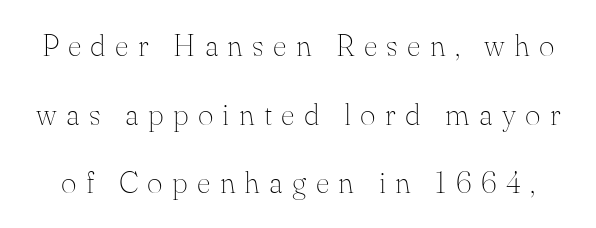
The letterforms sit at book weight or below. Underlining? Definitely not there. You could not count columns in this text — the font is proportionally spaced. The lines are spread far apart with generous leading. The lettering stays uniformly vertical, giving the passage a roman look.
